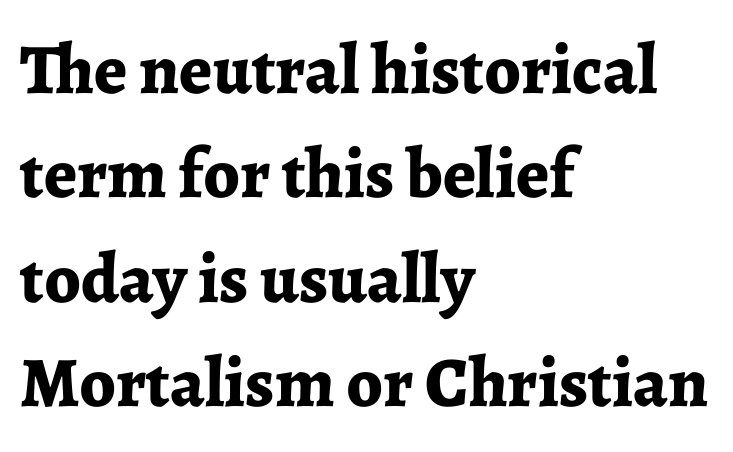
Quick note: underline off. Caption: multi-line text, flush left, ragged right. This sample has the flowing, uneven cadence of proportional lettering. Typographic density is high because the face is bold. Tall strokes in this sample are plumb rather than angled. These lines sit exactly where default settings would place them.
